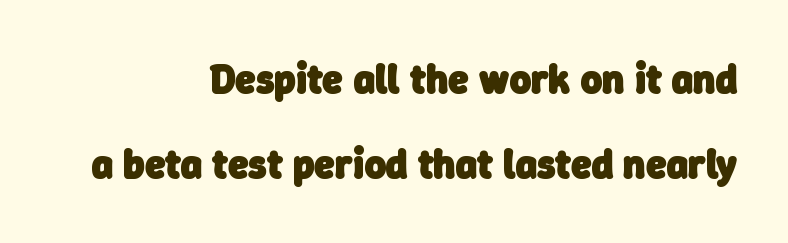
Do the characters align in a grid? No, the font is proportional. Nothing sits at the stroke ends, so this counts as sans-serif. Stroke thickness is high; the sample reads as a true bold. Words float on clear page, feet unadorned. The letters sit at their default tracking, neither squeezed nor spread. The text block is weighted toward the right margin, trailing off unevenly leftward.
